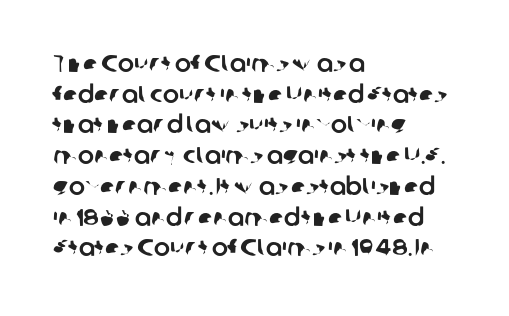
The image shows 24 px text type; set left-aligned, normal line spacing (1.28x), normal letter spacing, not underlined.
